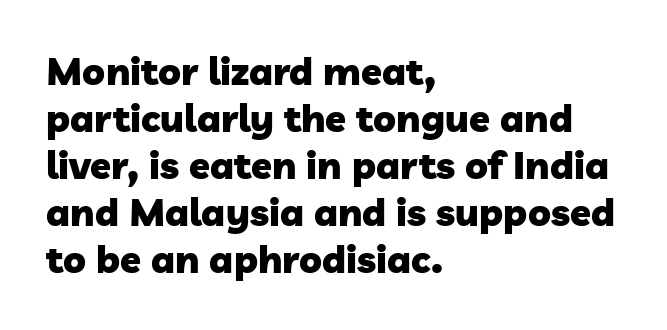
Q: Is the text bold? A: Yes.
Q: Is the typeface a serif or a sans-serif typeface? A: Sans-serif.
Q: Is the text underlined? A: No.
Q: How is the paragraph aligned? A: Left-aligned.
Q: Is the spacing between letters normal or unusually wide? A: Normal.
Q: Width (condensed, normal, or wide)? A: Normal.
Q: Stroke contrast? A: Low.
Q: x-height? A: Medium.
Q: Monospaced? A: No.
